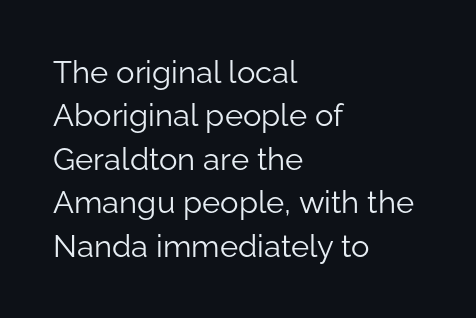
The image shows 31 px light sans-serif type, upright; set left-aligned, normal line spacing (1.4x), normal letter spacing, not underlined; low stroke contrast and a medium x-height.
